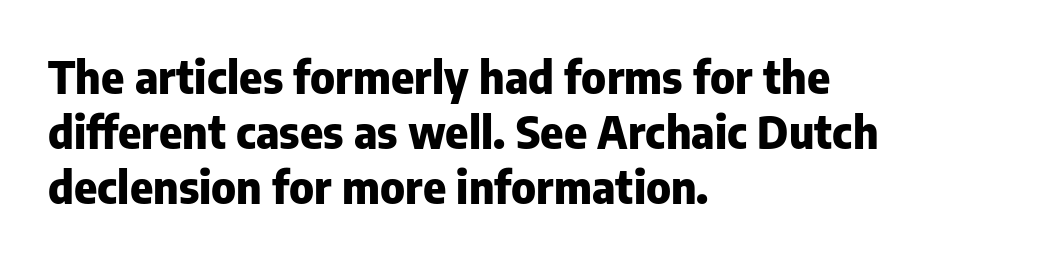
{"serif": "no", "italic": "no", "bold": "yes", "weight": "heavy", "width": "normal", "stroke_contrast": "low", "x_height": "medium", "monospaced": "no", "underline": "no", "align": "left", "line_spacing": "normal", "line_spacing_ratio": 1.25, "letter_spacing": "normal", "letter_spacing_em": 0.0, "glyph_px": 44}
